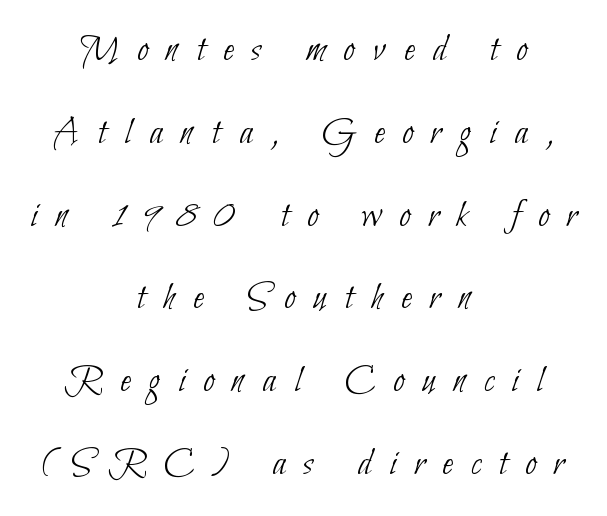
The typeface chosen for these lines omits serifs. The lines are spread far apart with generous leading. Layout note: lines centered. The zone under the glyphs is completely vacant.
